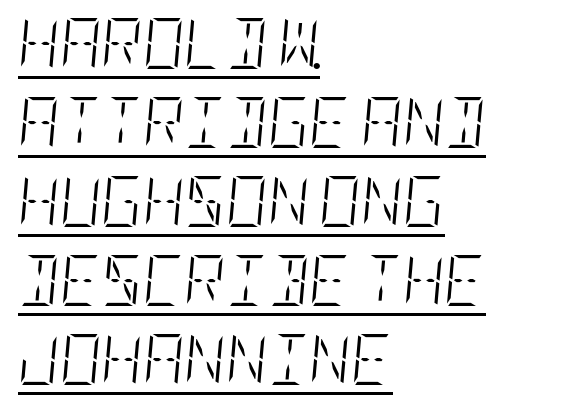
This is oblique type, the kind used for emphasis or titles. If you drew a ruler down the left edge, every line would touch it. Between one letter and the next there's only the usual sliver of space. Each line of the rendering has a horizontal stroke beneath the glyphs.
